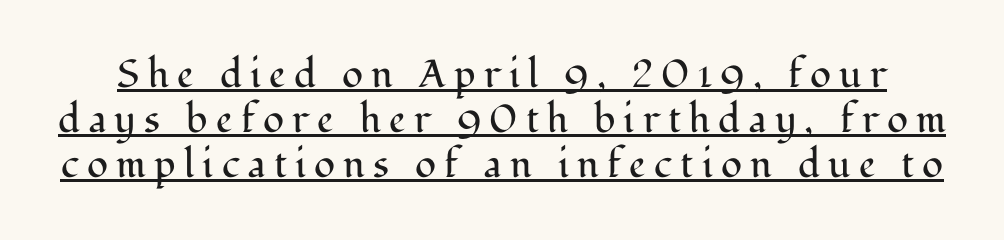
{"serif": "yes", "italic": "no", "bold": "no", "weight": "regular", "width": "normal", "stroke_contrast": "medium", "x_height": "medium", "monospaced": "no", "underline": "yes", "line_spacing_ratio": 1.16, "letter_spacing": "wide", "letter_spacing_em": 0.21, "glyph_px": 39}
